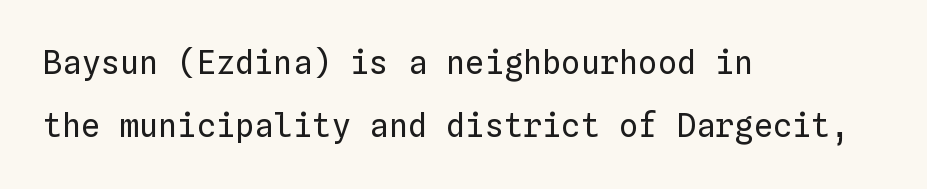
Q: Is the text bold? A: No.
Q: Is the text italic (slanted)? A: No, it is upright.
Q: Is the text underlined? A: No.
Q: How is the paragraph aligned? A: Left-aligned.
Q: Is the spacing between letters normal or unusually wide? A: Normal.
Q: Is the spacing between lines tight, normal or loose? A: Loose.
Q: Width (condensed, normal, or wide)? A: Normal.
Q: Stroke contrast? A: Low.
Q: x-height? A: Medium.
Q: Monospaced? A: Yes.
